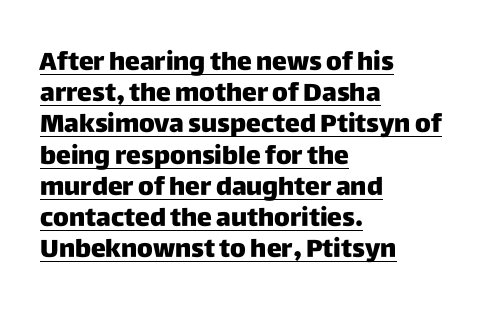
Q: Is the text italic (slanted)? A: No, it is upright.
Q: Is the text underlined? A: Yes.
Q: How is the paragraph aligned? A: Left-aligned.
Q: Is the spacing between letters normal or unusually wide? A: Normal.
Q: Is the spacing between lines tight, normal or loose? A: Normal.
